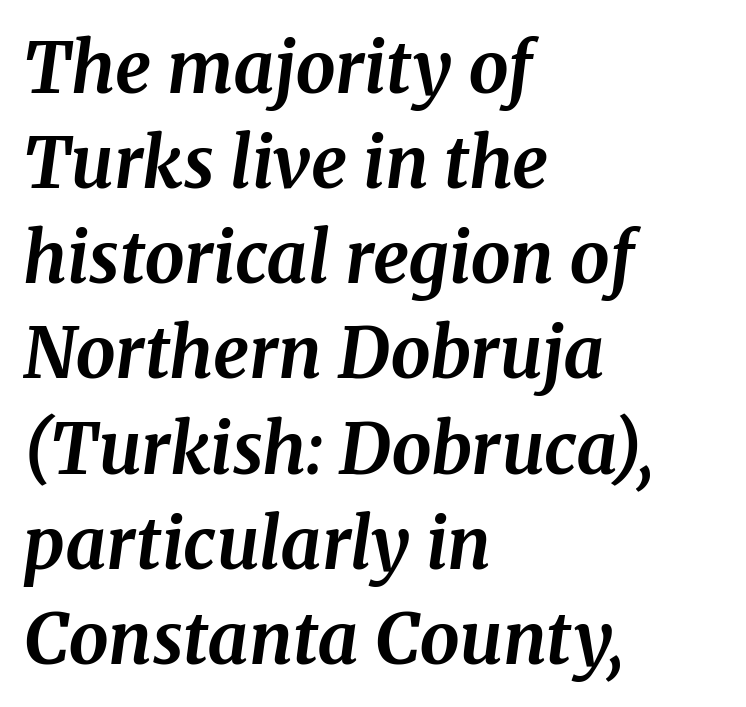
The typeface chosen for these lines features serifs. Evenly set lines give the paragraph a standard silhouette. A clean baseline with only descenders dipping below it. This sample has the flowing, uneven cadence of proportional lettering.
